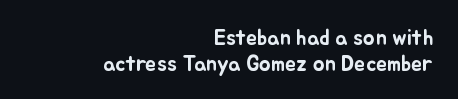
{"italic": "no", "underline": "no", "align": "right", "line_spacing_ratio": 1.16, "letter_spacing": "normal", "letter_spacing_em": 0.0, "glyph_px": 22}
